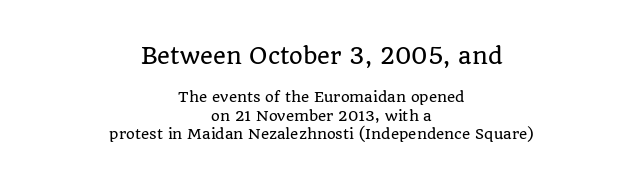
Q: Is the text italic (slanted)? A: No, it is upright.
Q: Is the text underlined? A: No.
Q: How is the paragraph aligned? A: Centered.
Q: Is the spacing between letters normal or unusually wide? A: Normal.
Q: Is the spacing between lines tight, normal or loose? A: Normal.
Q: Which block of text is set in a larger size, the first (top) or the second (bottom)? A: The first (top) one.
